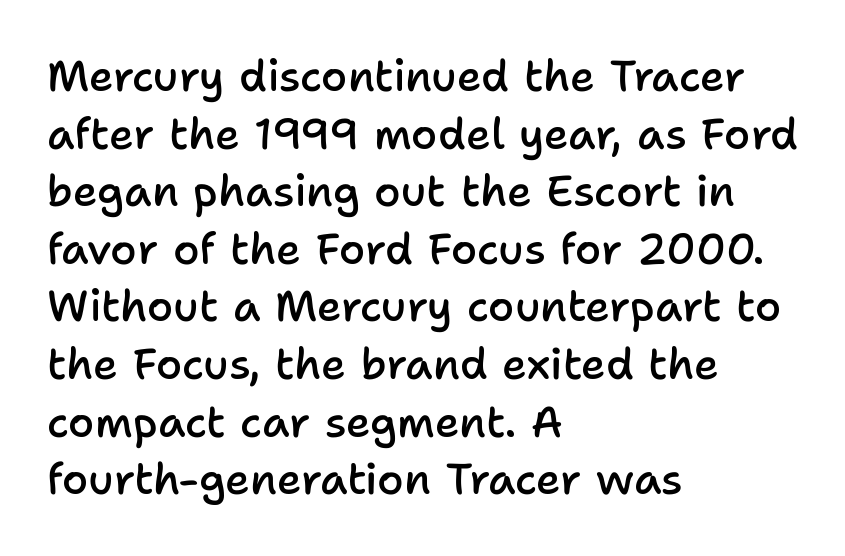
The image shows 43 px semibold sans-serif type, upright; set left-aligned, normal line spacing (1.34x), normal letter spacing, not underlined; low stroke contrast and a medium x-height.
